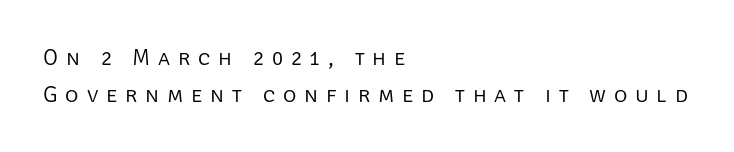
Weight class: somewhere from thin through regular. Students, observe: this is what conventionally led text looks like. The typesetter chose a ragged-right arrangement here. The face used here is rendered with a markedly widened letterfit.
